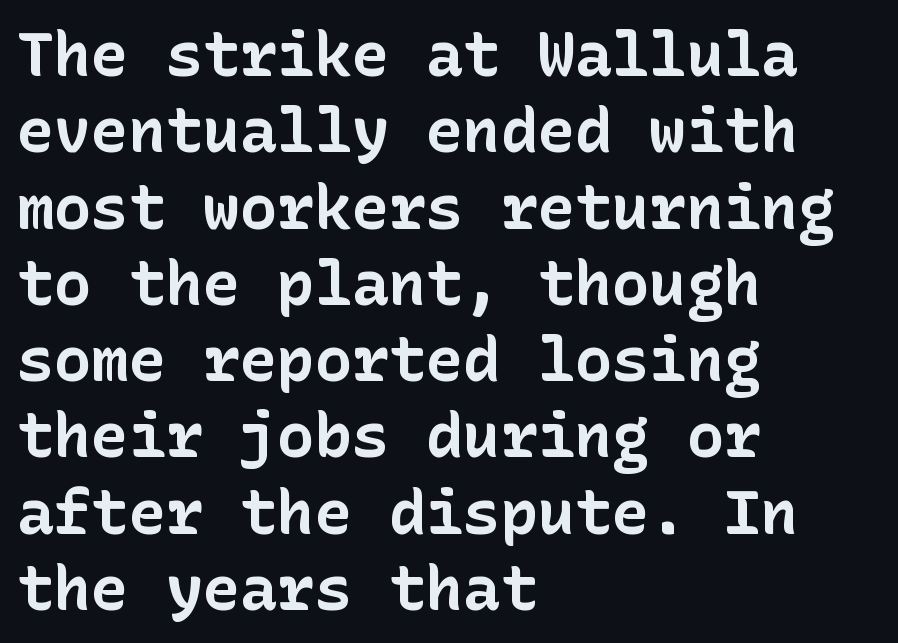
The image shows 62 px bold sans-serif type, upright; set left-aligned, line spacing 1.23x, normal letter spacing, not underlined; low stroke contrast and a medium x-height.
